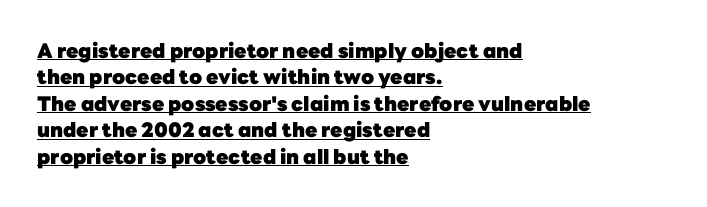
One-word summary of the alignment: left. Normally led — the rows are evenly, conventionally spaced. The glyphs are accompanied by a horizontal stroke just below them. You'd pick this weight for a headline — it's a proper bold. The rendering keeps characters at their native spacing. Tall strokes in this sample are plumb rather than angled.
